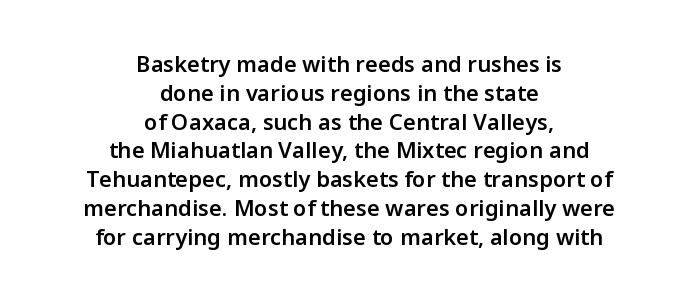
Q: Is the text bold? A: Semi-bold.
Q: Is the text italic (slanted)? A: No, it is upright.
Q: Is the text underlined? A: No.
Q: How is the paragraph aligned? A: Centered.
Q: Is the spacing between letters normal or unusually wide? A: Normal.
Q: Is the spacing between lines tight, normal or loose? A: Normal.
